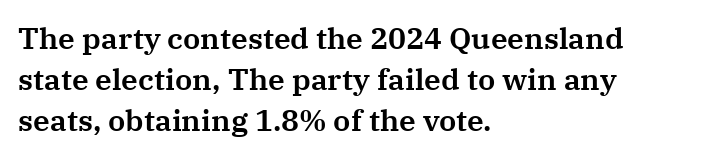
Q: Is the text italic (slanted)? A: No, it is upright.
Q: Is the typeface a serif or a sans-serif typeface? A: Serif.
Q: Is the text underlined? A: No.
Q: How is the paragraph aligned? A: Left-aligned.
Q: Is the spacing between letters normal or unusually wide? A: Normal.
Q: Is the spacing between lines tight, normal or loose? A: Normal.
Q: Width (condensed, normal, or wide)? A: Normal.
Q: Stroke contrast? A: Medium.
Q: x-height? A: Medium.
Q: Monospaced? A: No.
